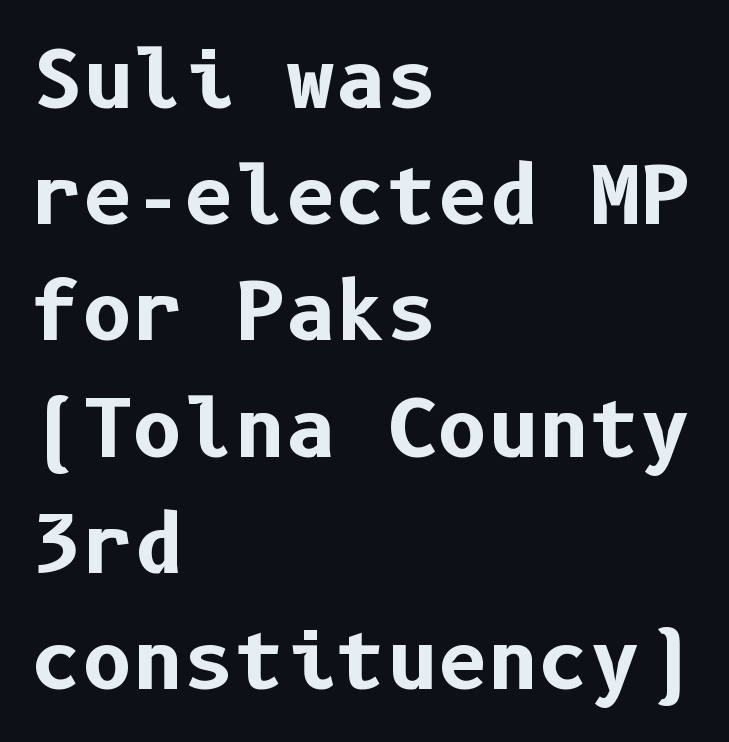
Q: Is the text bold? A: Yes.
Q: Is the text italic (slanted)? A: No, it is upright.
Q: Is the typeface a serif or a sans-serif typeface? A: Sans-serif.
Q: Is the text underlined? A: No.
Q: How is the paragraph aligned? A: Left-aligned.
Q: Is the spacing between letters normal or unusually wide? A: Normal.
Q: Is the spacing between lines tight, normal or loose? A: Normal.
Q: Width (condensed, normal, or wide)? A: Normal.
Q: Stroke contrast? A: Low.
Q: x-height? A: Medium.
